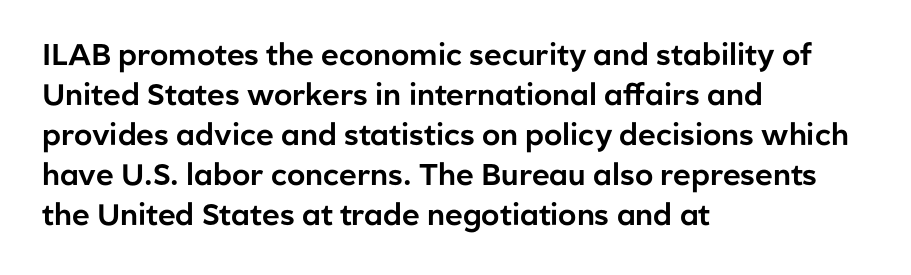
{"serif": "no", "italic": "no", "width": "normal", "stroke_contrast": "low", "x_height": "medium", "monospaced": "no", "underline": "no", "align": "left", "line_spacing": "normal", "line_spacing_ratio": 1.33, "letter_spacing": "normal", "letter_spacing_em": 0.0, "glyph_px": 30}
